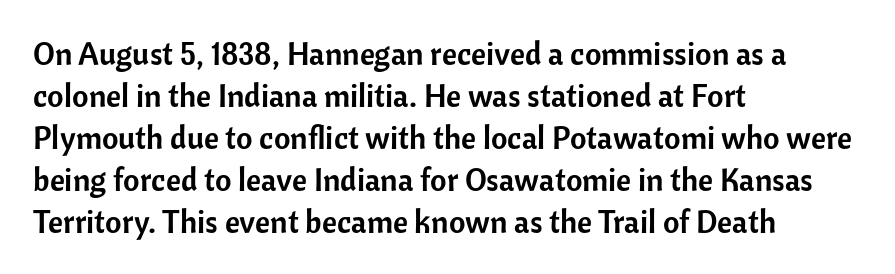
Q: Is the text italic (slanted)? A: No, it is upright.
Q: Is the typeface a serif or a sans-serif typeface? A: Sans-serif.
Q: Is the text underlined? A: No.
Q: How is the paragraph aligned? A: Left-aligned.
Q: Is the spacing between letters normal or unusually wide? A: Normal.
Q: Is the spacing between lines tight, normal or loose? A: Normal.
Q: Width (condensed, normal, or wide)? A: Normal.
Q: Stroke contrast? A: Low.
Q: x-height? A: Medium.
Q: Monospaced? A: No.
